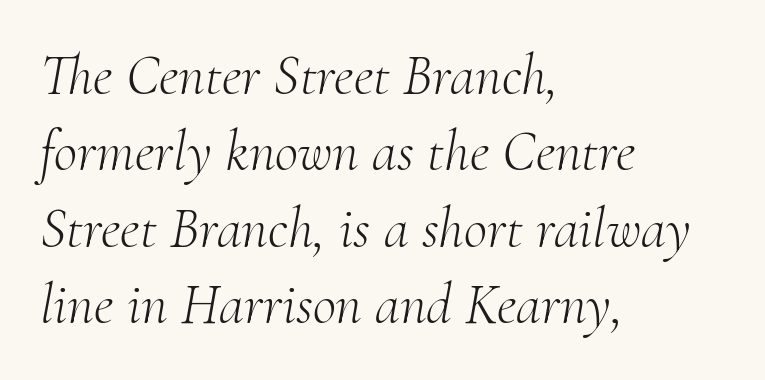
{"serif": "yes", "italic": "yes", "lean": "right", "slant_degrees": 10, "bold": "no", "weight": "light", "width": "normal", "stroke_contrast": "medium", "x_height": "small", "monospaced": "no", "underline": "no", "align": "left", "line_spacing": "normal", "line_spacing_ratio": 1.34, "letter_spacing": "normal", "letter_spacing_em": 0.0, "glyph_px": 57}
